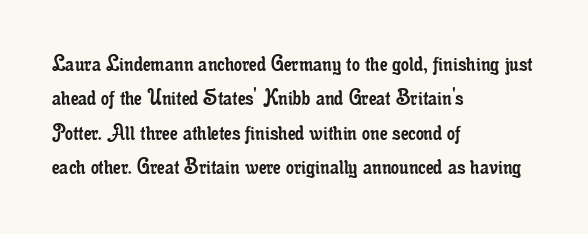
The image shows 25 px text type, upright; set left-aligned, normal line spacing (1.38x), normal letter spacing, not underlined.
